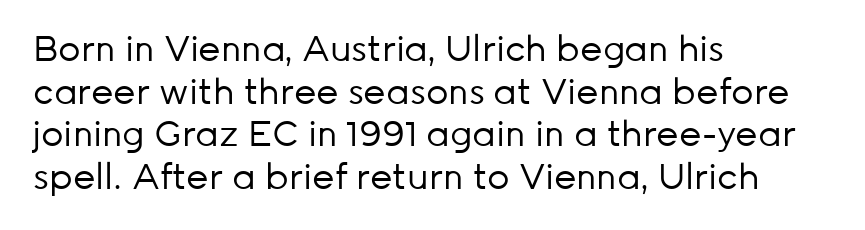
A classic flush-left, rag-right setting is used for this passage. Students, note that the glyphs here touch the page at normal intervals. The rendering uses natural spacing where letterforms have individual widths. Check under the words: just untouched page.
